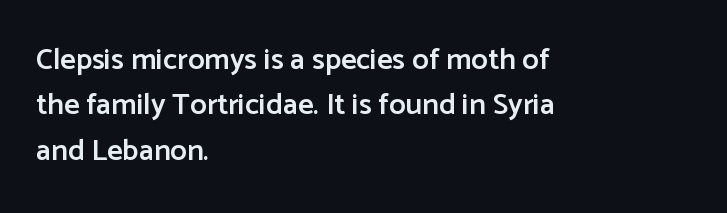
The passage is arranged the way most books set body copy — flush left. Check under the words: just untouched page. The letters stand upright; this is a roman face. How are the letters spaced? Ordinarily, with no added tracking.
